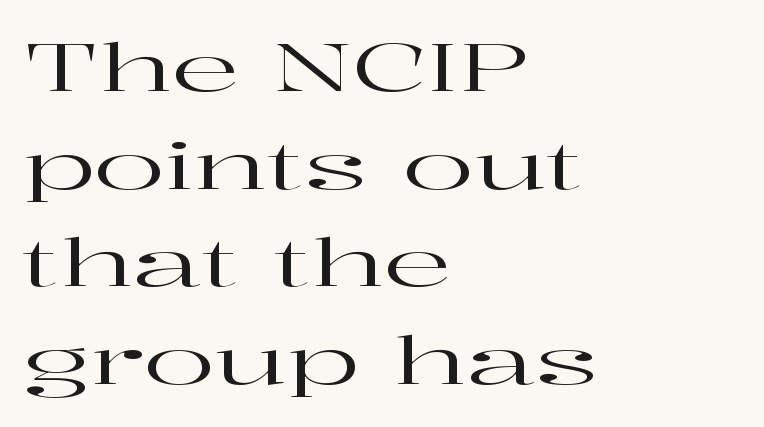
The image shows 66 px wide serif type, upright; set left-aligned, normal line spacing (1.48x), normal letter spacing, not underlined; high stroke contrast and a medium x-height.
